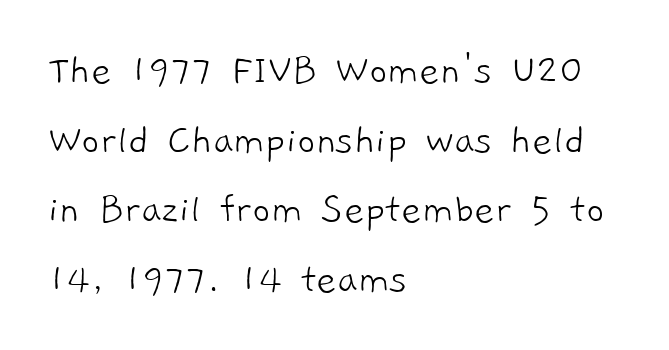
The image shows 44 px light sans-serif type; set left-aligned, normal line spacing (1.58x), normal letter spacing, not underlined; low stroke contrast and a medium x-height.
